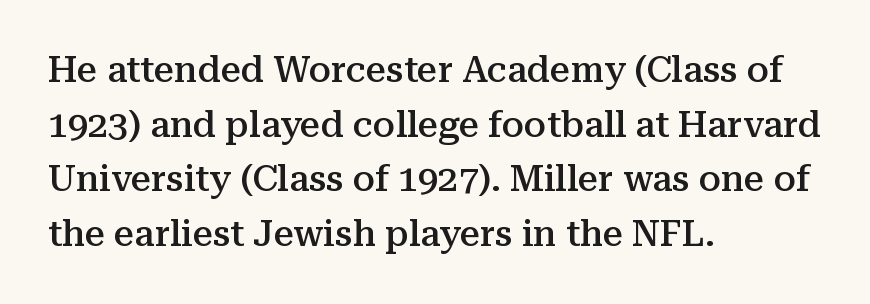
The image shows 36 px semibold serif type, upright; set left-aligned, normal line spacing (1.52x), normal letter spacing, not underlined; medium stroke contrast and a medium x-height.
